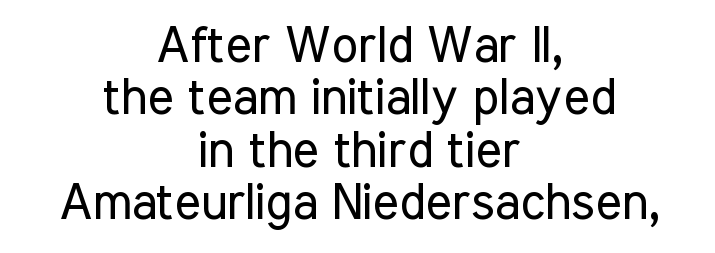
The image shows 50 px regular-weight, condensed sans-serif type, upright; set centered, tight line spacing (1.05x), normal letter spacing, not underlined; low stroke contrast and a medium x-height.
